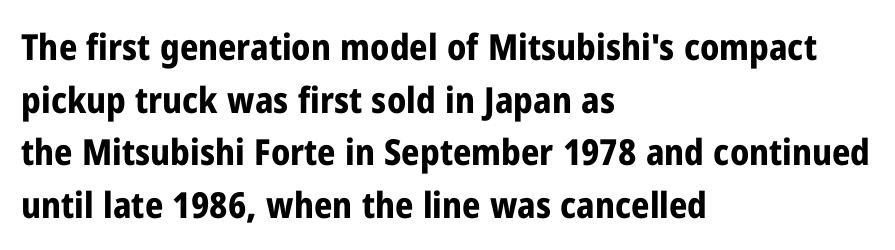
The image shows 36 px bold, condensed sans-serif type, upright; set left-aligned, normal line spacing (1.46x), normal letter spacing, not underlined; low stroke contrast and a medium x-height.
